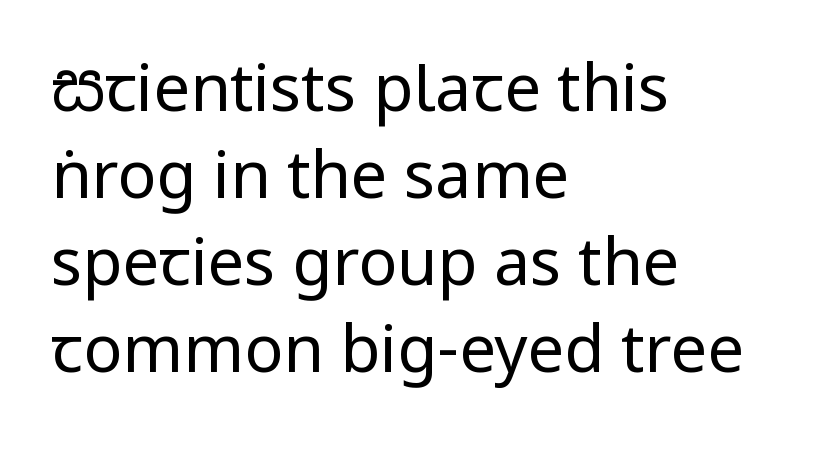
The setting favours the left margin, as ordinary paragraphs usually do. Descender tails drop into unmarked territory. Leading matches the norm, producing a regular column. Notice how the stems are strictly vertical — no italics here. What stands out about the letter spacing? Nothing — it is the standard amount. The font family rendered here belongs to the sans-serif group.
